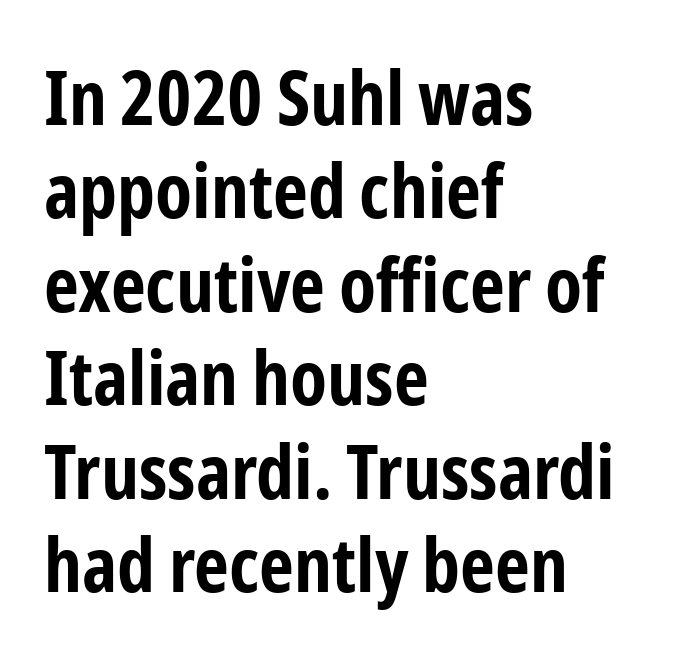
The image shows 76 px bold, condensed sans-serif type, upright; set left-aligned, line spacing 1.23x, normal letter spacing, not underlined; low stroke contrast and a medium x-height.
